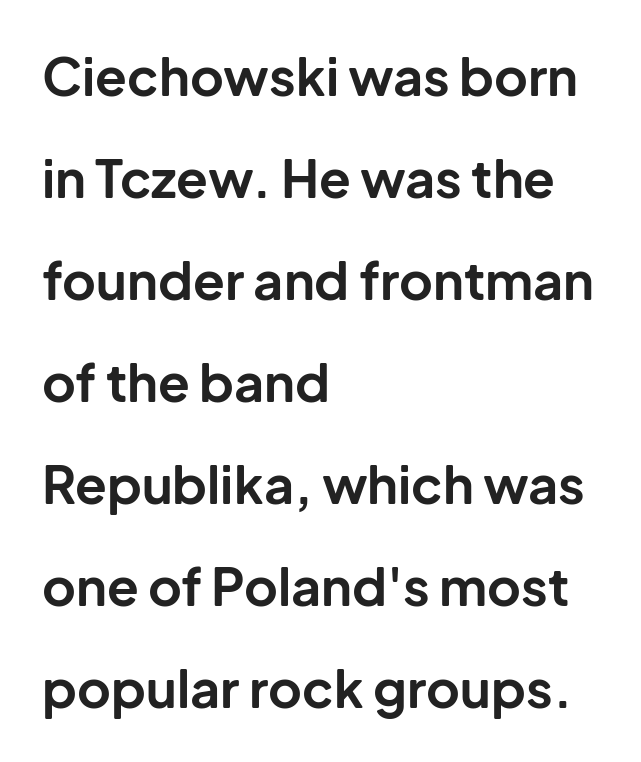
Q: Is the text bold? A: Yes.
Q: Is the text italic (slanted)? A: No, it is upright.
Q: Is the typeface a serif or a sans-serif typeface? A: Sans-serif.
Q: Is the text underlined? A: No.
Q: How is the paragraph aligned? A: Left-aligned.
Q: Is the spacing between letters normal or unusually wide? A: Normal.
Q: Is the spacing between lines tight, normal or loose? A: Loose.
Q: Width (condensed, normal, or wide)? A: Normal.
Q: Stroke contrast? A: Low.
Q: x-height? A: Medium.
Q: Monospaced? A: No.
